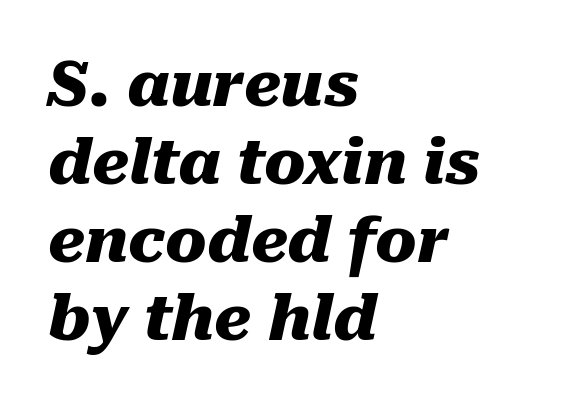
The image shows 62 px heavy type, italic (leaning right); set left-aligned, normal line spacing (1.26x), normal letter spacing, not underlined; medium stroke contrast and a medium x-height.
